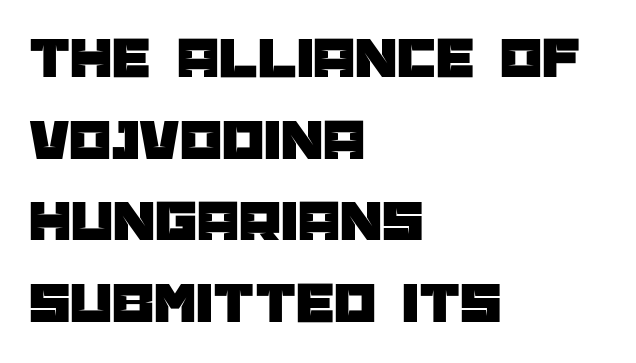
This sample uses a sans-serif face. Does the copy run flush right? No — it runs flush left. Tall strokes in this sample are plumb rather than angled. The strip under each line holds only bare page. A normal amount of white space separates one row of letters from the next. This sample has the flowing, uneven cadence of proportional lettering.
